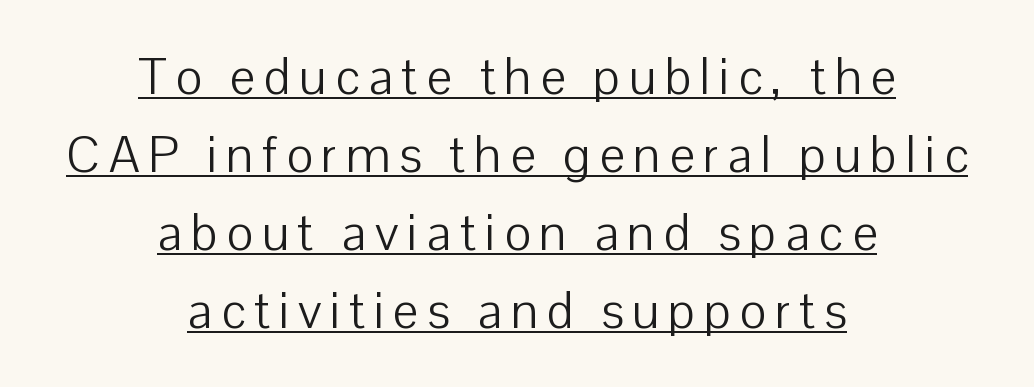
Q: Is the text bold? A: No.
Q: Is the text italic (slanted)? A: No, it is upright.
Q: Is the typeface a serif or a sans-serif typeface? A: Sans-serif.
Q: Is the text underlined? A: Yes.
Q: How is the paragraph aligned? A: Centered.
Q: Is the spacing between lines tight, normal or loose? A: Normal.
Q: Width (condensed, normal, or wide)? A: Normal.
Q: Stroke contrast? A: Low.
Q: x-height? A: Medium.
Q: Monospaced? A: No.
